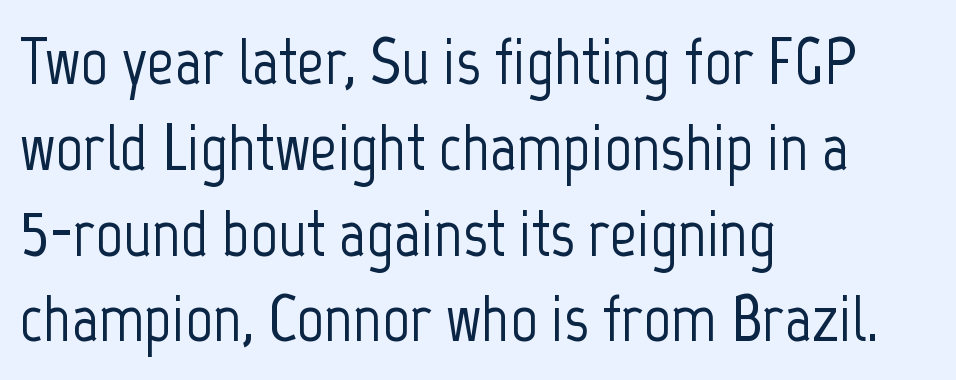
The face used here is rendered with its standard letterfit. In terms of posture, this sample is upright. Horizontal alignment here is leftward, the default for most running prose. Just letters on the line, the space beneath them empty. The letters carry no serifs — their stems end cleanly without finishing strokes. You could not count columns in this text — the font is proportionally spaced.
